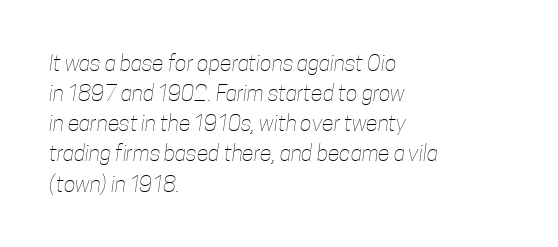
The characters are drawn with everyday or finer stroke widths. A typesetter would call this leading conventional body-copy spacing. Tracking value appears to be zero — textbook default spacing. The paragraph has a hard left edge and a soft right edge.
